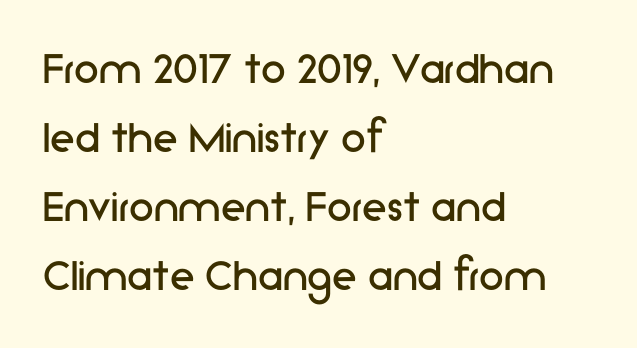
Q: Is the text bold? A: No.
Q: Is the text italic (slanted)? A: No, it is upright.
Q: Is the typeface a serif or a sans-serif typeface? A: Sans-serif.
Q: Is the text underlined? A: No.
Q: How is the paragraph aligned? A: Left-aligned.
Q: Is the spacing between letters normal or unusually wide? A: Normal.
Q: Is the spacing between lines tight, normal or loose? A: Normal.
Q: Width (condensed, normal, or wide)? A: Normal.
Q: Stroke contrast? A: Low.
Q: x-height? A: Medium.
Q: Monospaced? A: No.
